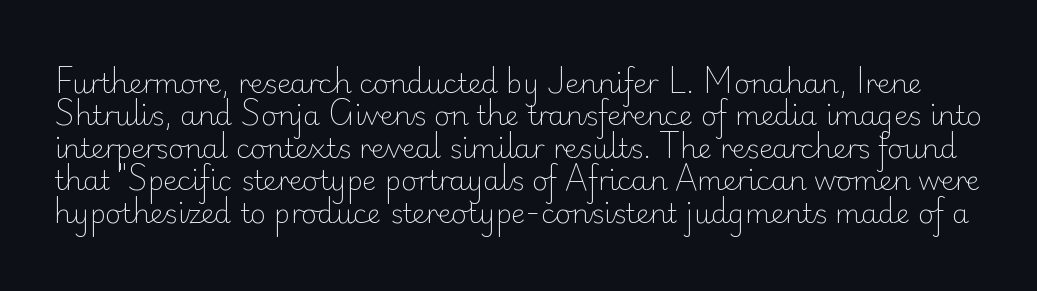
{"italic": "no", "bold": "no", "underline": "no", "line_spacing_ratio": 1.2, "letter_spacing": "normal", "letter_spacing_em": 0.0, "glyph_px": 27}
